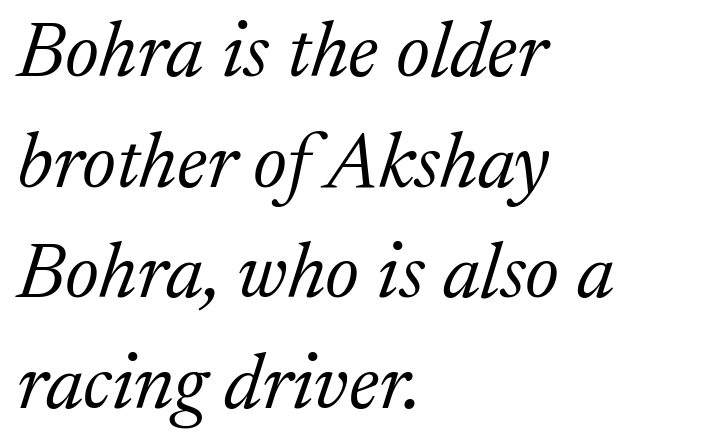
{"serif": "yes", "italic": "yes", "lean": "right", "slant_degrees": 17, "bold": "no", "weight": "light", "width": "normal", "stroke_contrast": "medium", "x_height": "medium", "monospaced": "no", "underline": "no", "align": "left", "line_spacing": "normal", "line_spacing_ratio": 1.4, "letter_spacing": "normal", "letter_spacing_em": 0.0, "glyph_px": 79}
